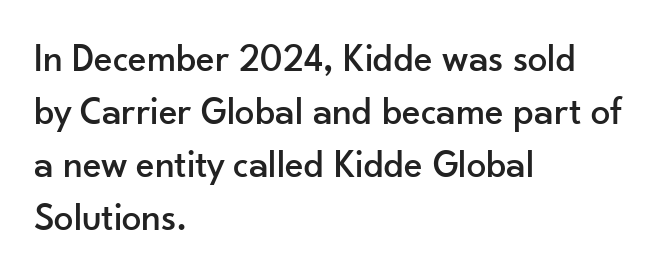
{"serif": "no", "italic": "no", "width": "normal", "stroke_contrast": "low", "x_height": "small", "monospaced": "no", "underline": "no", "align": "left", "line_spacing": "normal", "line_spacing_ratio": 1.36, "letter_spacing": "normal", "letter_spacing_em": 0.0, "glyph_px": 39}
